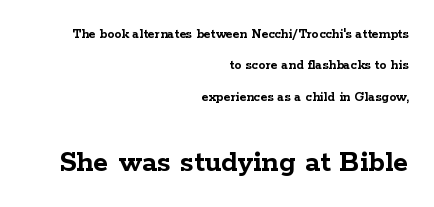
Typographically, this falls in the serif category. Looks like regular typesetting: each glyph gets only the width it needs. Any mark beneath the type? The region is blank. Does the bottom block carry the larger type? Yes, it does. Upright lettering throughout. A dark, heavy texture on the line: the type is bold.
